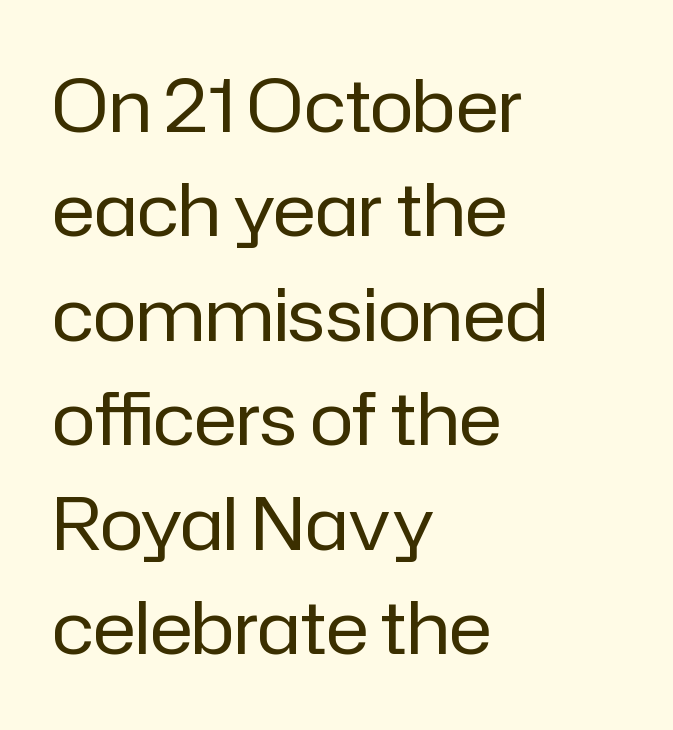
Tracking value appears to be zero — textbook default spacing. The specimen reads as upright at a glance. Character widths vary here, with narrow letters taking less room than wide ones. A sans-serif font was chosen for this passage. The lines are quadded left. Weight: in the light-to-regular range.
